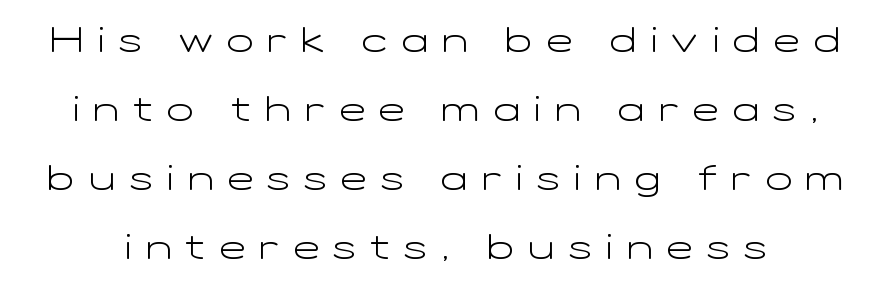
Q: Is the text bold? A: No.
Q: Is the text italic (slanted)? A: No, it is upright.
Q: Is the typeface a serif or a sans-serif typeface? A: Sans-serif.
Q: Is the text underlined? A: No.
Q: Is the spacing between letters normal or unusually wide? A: Unusually wide.
Q: Is the spacing between lines tight, normal or loose? A: Loose.
Q: Width (condensed, normal, or wide)? A: Wide.
Q: Stroke contrast? A: Low.
Q: x-height? A: Medium.
Q: Monospaced? A: No.
